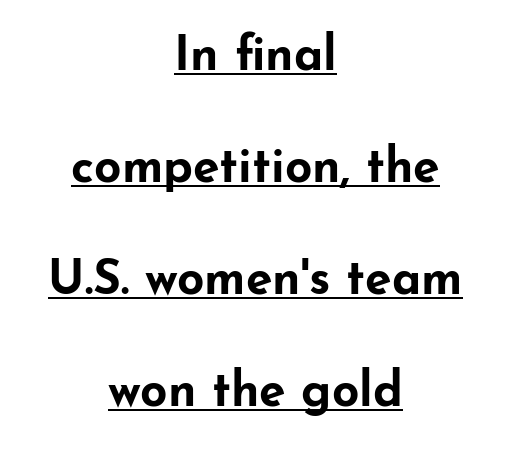
Q: Is the text bold? A: Yes.
Q: Is the text italic (slanted)? A: No, it is upright.
Q: Is the typeface a serif or a sans-serif typeface? A: Sans-serif.
Q: Is the text underlined? A: Yes.
Q: How is the paragraph aligned? A: Centered.
Q: Is the spacing between letters normal or unusually wide? A: Normal.
Q: Is the spacing between lines tight, normal or loose? A: Loose.
Q: Width (condensed, normal, or wide)? A: Wide.
Q: Stroke contrast? A: Low.
Q: x-height? A: Small.
Q: Monospaced? A: No.
